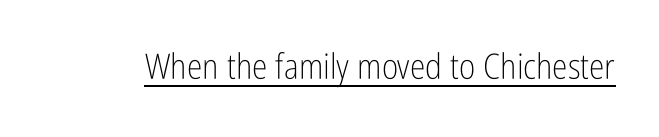
The axis of the letterforms is exactly vertical. Proportional: the letters do not fall into vertical columns. Glance below the letters and you will spot a drawn line. The letters carry no serifs — their stems end cleanly without finishing strokes.
